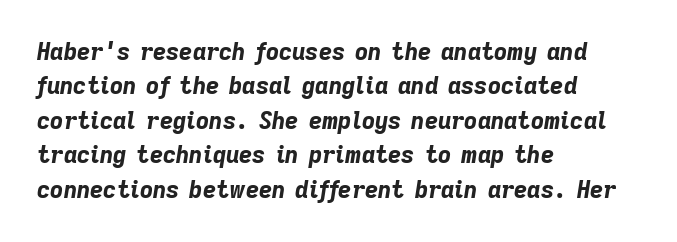
The image shows 23 px bold type, italic (leaning right); set left-aligned, normal line spacing (1.5x), normal letter spacing, not underlined.
